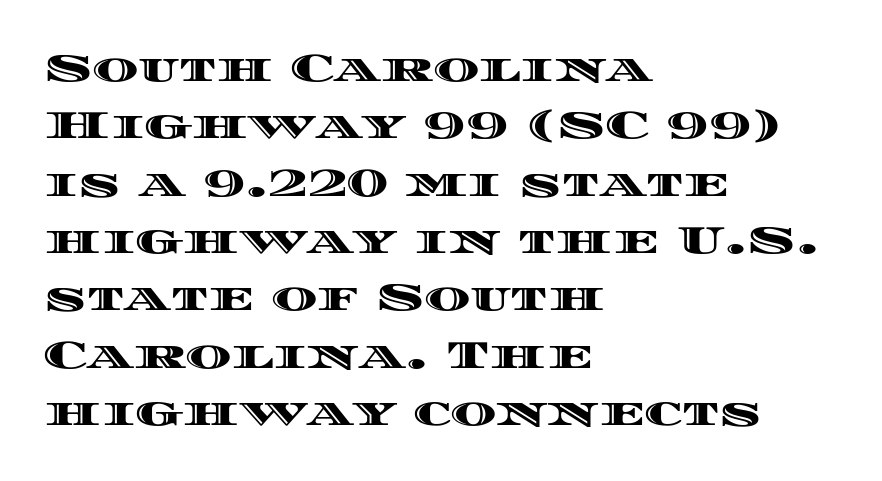
{"italic": "no", "width": "wide", "x_height": "large", "monospaced": "no", "underline": "no", "align": "left", "line_spacing": "normal", "line_spacing_ratio": 1.47, "letter_spacing": "normal", "letter_spacing_em": 0.0, "glyph_px": 39}
